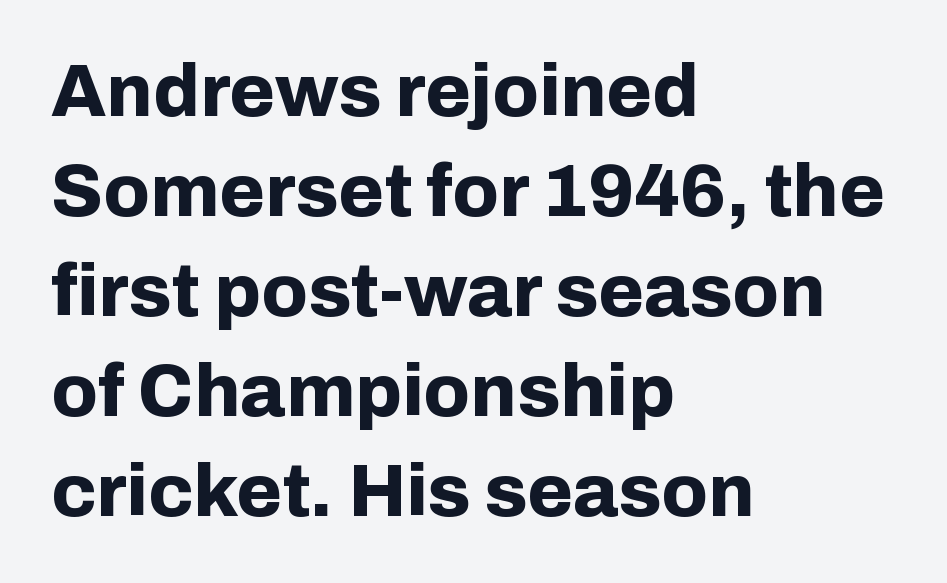
Character widths vary here, with narrow letters taking less room than wide ones. This rendering leaves character spacing at its baseline value. The string is rendered with underlining switched off. Every character sits straight up, as roman type does. The letters carry no serifs — their stems end cleanly without finishing strokes.
